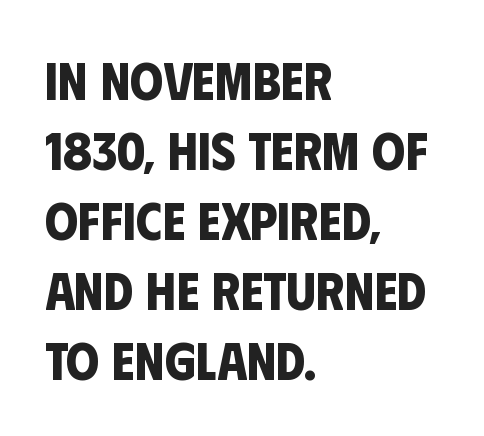
The type is set solid horizontally, with unmodified tracking. Do the characters align in a grid? No, the font is proportional. The characters look thick and weighty, a clear bold. Compared with typical paragraphs, the rows here are spaced about the same. Regarding serifs, this sample does without them.
